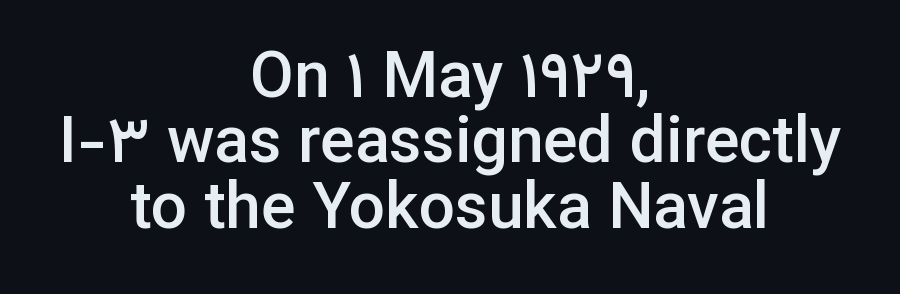
These lines are rendered in a variable-pitch font. The type family on display is of the sans-serif kind. Alignment: centered. These lines huddle together more closely than default settings would place them.
